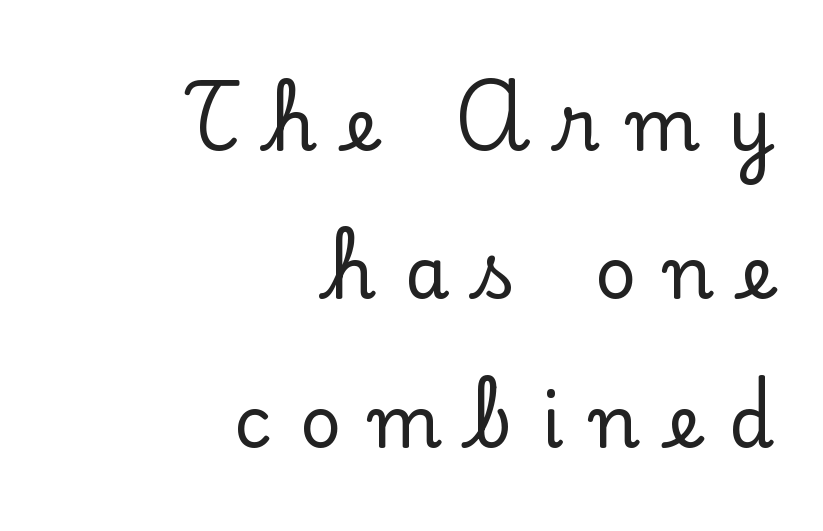
Q: Is the text italic (slanted)? A: No, it is upright.
Q: Is the typeface a serif or a sans-serif typeface? A: Serif.
Q: Is the text underlined? A: No.
Q: How is the paragraph aligned? A: Right-aligned.
Q: Is the spacing between letters normal or unusually wide? A: Unusually wide.
Q: Is the spacing between lines tight, normal or loose? A: Loose.
Q: Width (condensed, normal, or wide)? A: Normal.
Q: Stroke contrast? A: Low.
Q: x-height? A: Small.
Q: Monospaced? A: No.
